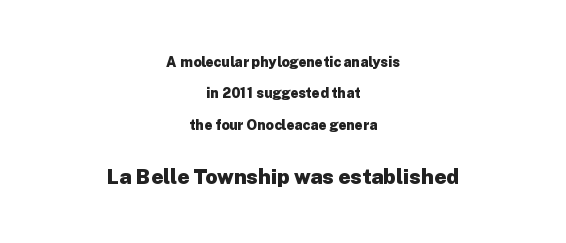
A student would call this center alignment; a typographer would say set centered. Decoration check: the copy has no underline. Look at the stroke-to-counter ratio: heavy, a bold. Each new line begins a long way beneath the previous one. The type sits square on the baseline with zero lean.
